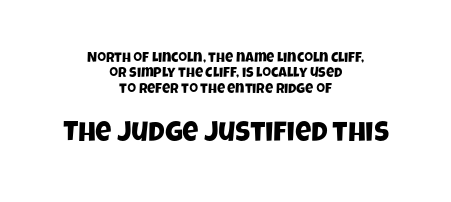
Q: Is the typeface a serif or a sans-serif typeface? A: Sans-serif.
Q: Is the text underlined? A: No.
Q: How is the paragraph aligned? A: Centered.
Q: Is the spacing between letters normal or unusually wide? A: Normal.
Q: Is the spacing between lines tight, normal or loose? A: Tight.
Q: Which block of text is set in a larger size, the first (top) or the second (bottom)? A: The second (bottom) one.
Q: Width (condensed, normal, or wide)? A: Condensed.
Q: Stroke contrast? A: Low.
Q: x-height? A: Large.
Q: Monospaced? A: No.
